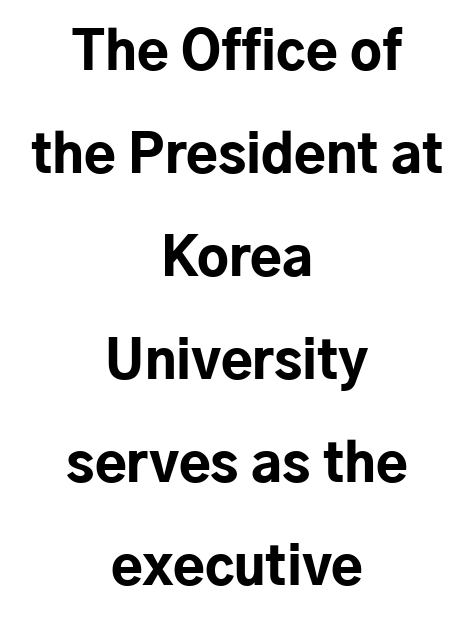
Q: Is the text bold? A: Yes.
Q: Is the text italic (slanted)? A: No, it is upright.
Q: Is the typeface a serif or a sans-serif typeface? A: Sans-serif.
Q: Is the text underlined? A: No.
Q: How is the paragraph aligned? A: Centered.
Q: Is the spacing between letters normal or unusually wide? A: Normal.
Q: Is the spacing between lines tight, normal or loose? A: Loose.
Q: Width (condensed, normal, or wide)? A: Normal.
Q: Stroke contrast? A: Low.
Q: x-height? A: Medium.
Q: Monospaced? A: No.
